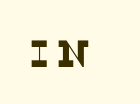
The letters carry serifs — small finishing strokes at the ends of their stems. Letters rest on an invisible, unmarked baseline. Is this a fixed-width face? No — the glyphs have proportional, varying widths.
